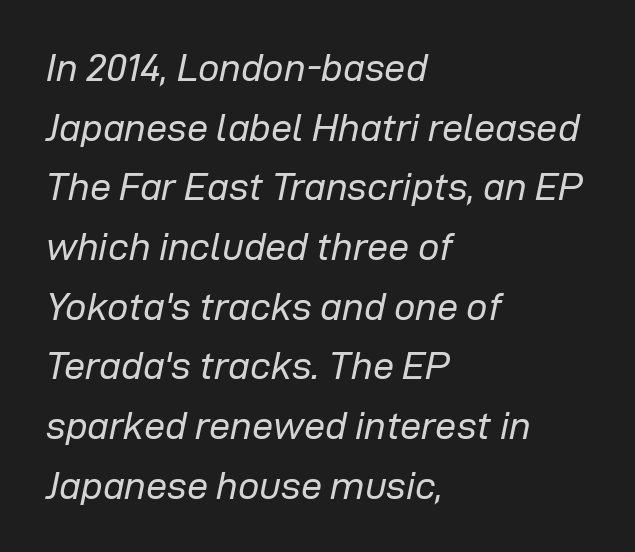
Italic: yes, the glyphs are oblique. The baseline area is clear. These lines keep a tight, regular rhythm from letter to letter. These glyphs show unthickened strokes, regular width or finer. Evenly set lines give the paragraph a standard silhouette. You could not count columns in this text — the font is proportionally spaced.
